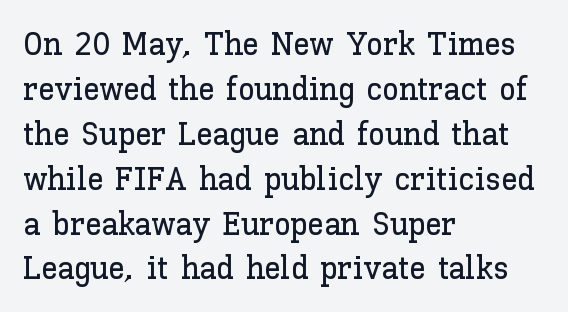
Line spacing here is normal. The line texture is even and compact thanks to regular tracking. These lines are rendered in a variable-pitch font. A classic flush-left, rag-right setting is used for this passage.
